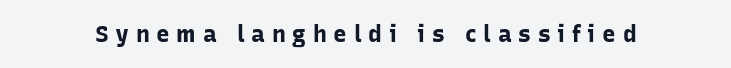
{"italic": "no", "bold": "yes", "underline": "no", "letter_spacing": "wide", "letter_spacing_em": 0.29, "glyph_px": 23}
